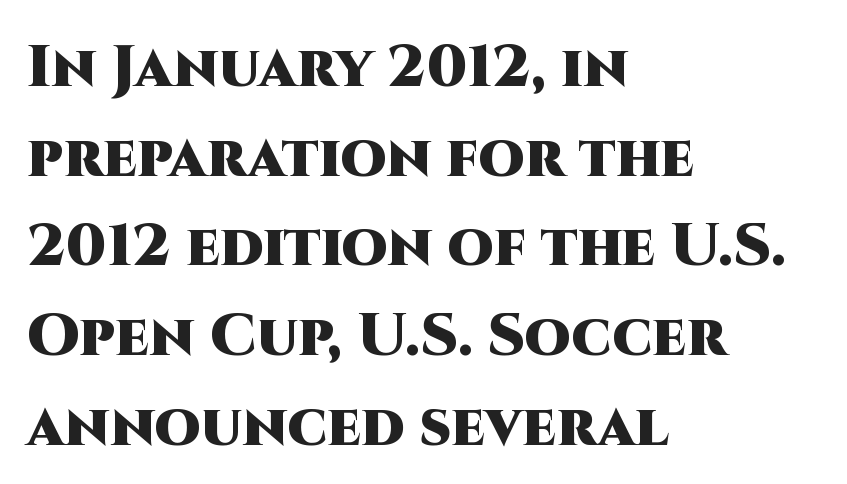
The image shows 59 px heavy sans-serif type, upright; set left-aligned, normal line spacing (1.52x), normal letter spacing, not underlined; high stroke contrast and a large x-height.
